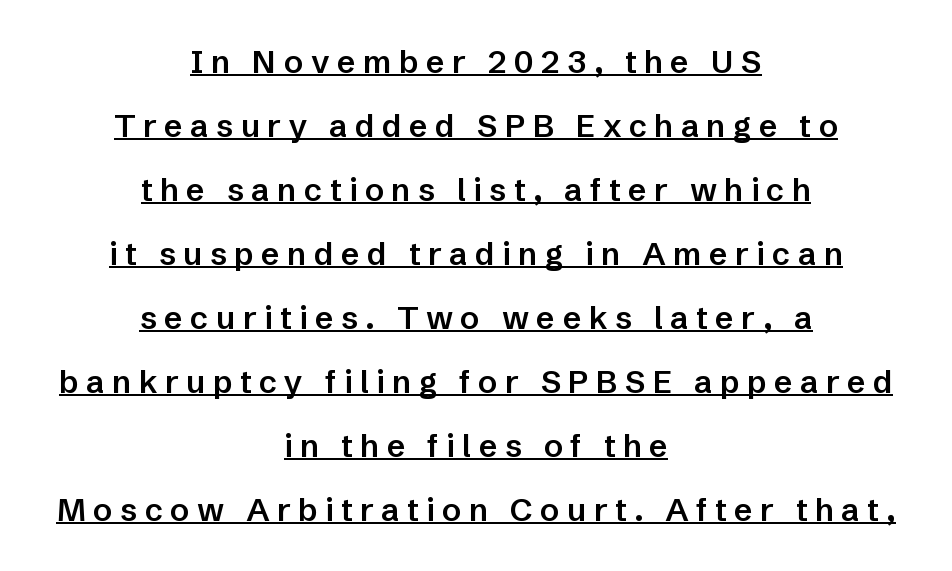
{"serif": "no", "italic": "no", "bold": "semi", "weight": "semibold", "width": "normal", "stroke_contrast": "low", "x_height": "medium", "monospaced": "no", "underline": "yes", "align": "center", "line_spacing": "loose", "line_spacing_ratio": 2.0, "letter_spacing": "wide", "letter_spacing_em": 0.23, "glyph_px": 32}
